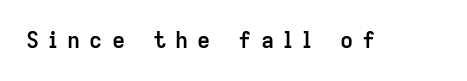
{"italic": "no", "bold": "yes", "underline": "no", "letter_spacing": "wide", "letter_spacing_em": 0.41, "glyph_px": 22}
